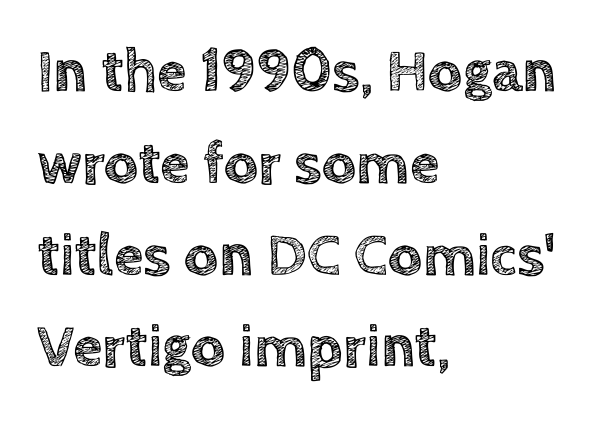
The block of text has a typical density, with ordinary space between rows. Rule under the text: the space is simply empty. Notice how the passage keeps a crisp vertical edge on the left only. The type sits square on the baseline with zero lean. Spacing verdict: proportional, widths tailored to each character. Honestly, the letter spacing is just normal — you wouldn't notice it.
